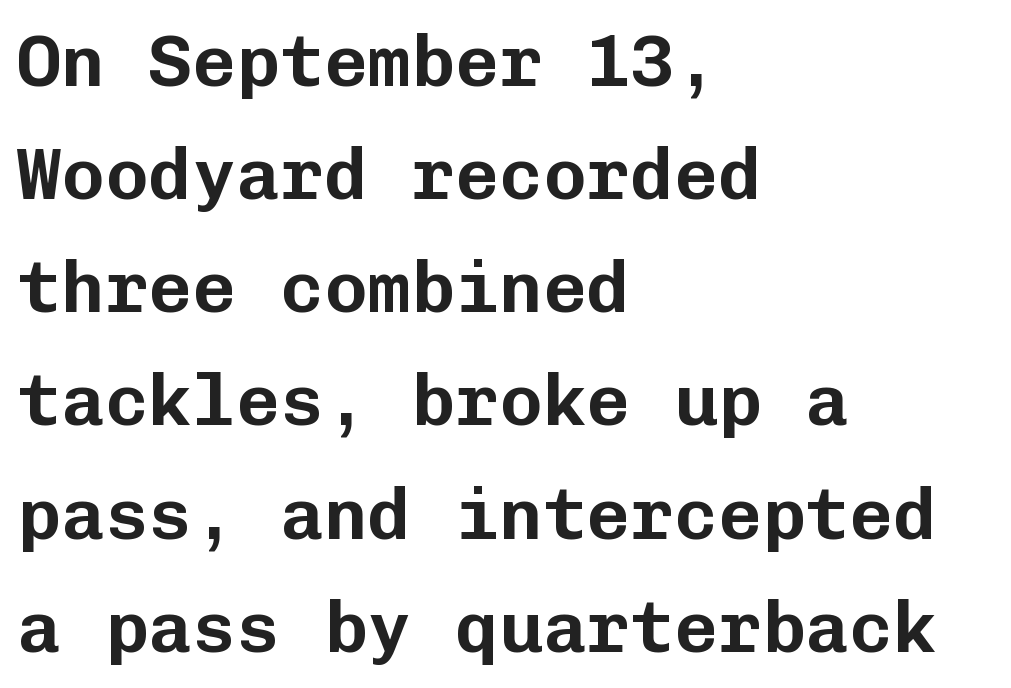
Honestly, there is no underline to notice here at all. Students, observe: this is what conventionally led text looks like. The axis of the letterforms is exactly vertical. Which margin do the lines hug? The left one — the right edge is uneven. Honestly, the letter spacing is just normal — you wouldn't notice it. The font family rendered here belongs to the sans-serif group.
